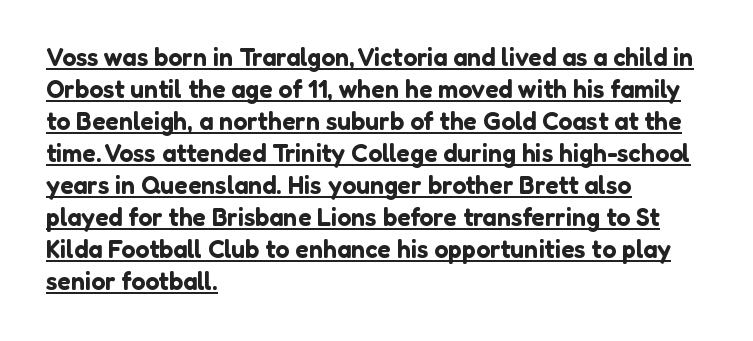
{"italic": "no", "underline": "yes", "align": "left", "line_spacing": "normal", "line_spacing_ratio": 1.28, "letter_spacing": "normal", "letter_spacing_em": 0.0, "glyph_px": 25}
